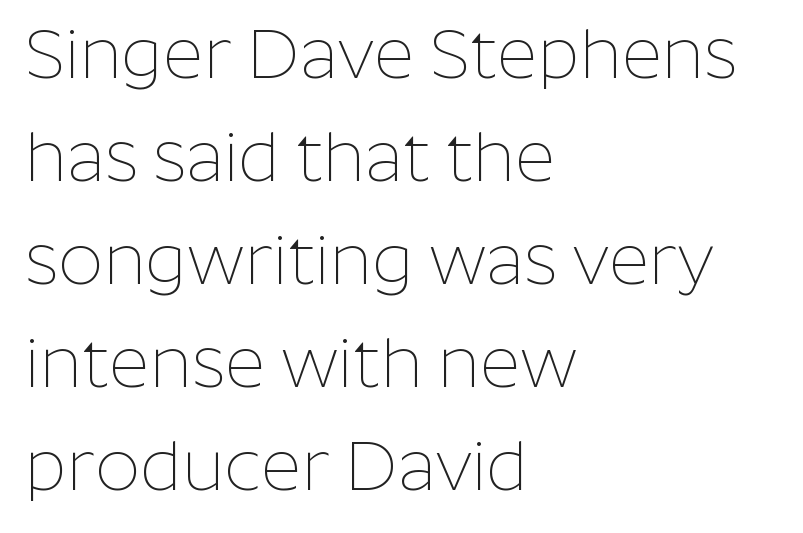
{"serif": "no", "italic": "no", "bold": "no", "weight": "thin", "width": "normal", "stroke_contrast": "low", "x_height": "medium", "monospaced": "no", "underline": "no", "align": "left", "line_spacing": "normal", "line_spacing_ratio": 1.47, "letter_spacing": "normal", "letter_spacing_em": 0.0, "glyph_px": 70}
